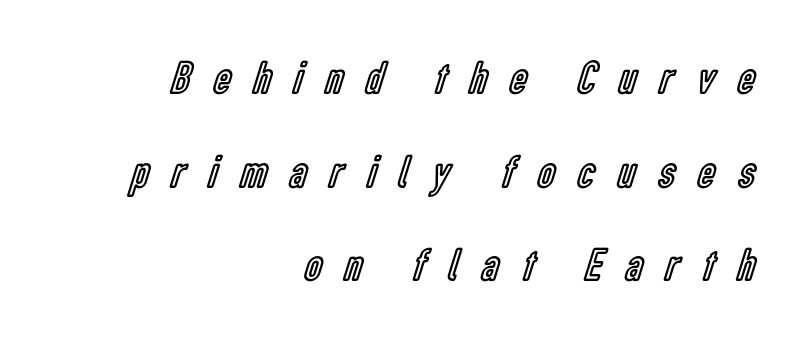
Q: Is the text italic (slanted)? A: Yes.
Q: Is the text underlined? A: No.
Q: How is the paragraph aligned? A: Right-aligned.
Q: Is the spacing between letters normal or unusually wide? A: Unusually wide.
Q: Is the spacing between lines tight, normal or loose? A: Loose.
Q: Width (condensed, normal, or wide)? A: Condensed.
Q: x-height? A: Medium.
Q: Monospaced? A: No.
